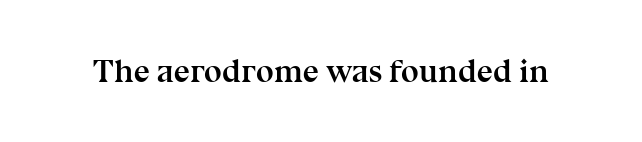
Q: Is the text bold? A: Yes.
Q: Is the text italic (slanted)? A: No, it is upright.
Q: Is the typeface a serif or a sans-serif typeface? A: Serif.
Q: Is the text underlined? A: No.
Q: Is the spacing between letters normal or unusually wide? A: Normal.
Q: Width (condensed, normal, or wide)? A: Normal.
Q: Stroke contrast? A: Medium.
Q: x-height? A: Medium.
Q: Monospaced? A: No.
